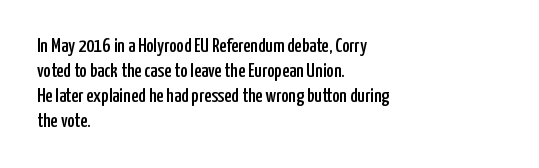
The space between consecutive lines is moderate. The area under the type is left untouched. The letters sit at their default tracking, neither squeezed nor spread. If you drew a line through each stem, it would be perfectly vertical. This rendering uses left alignment, leaving the right contour irregular.
